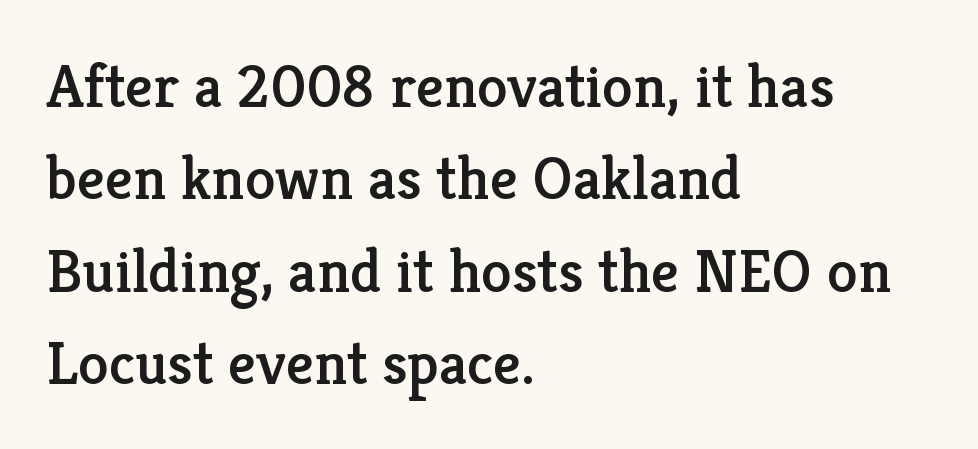
{"serif": "yes", "italic": "no", "width": "normal", "stroke_contrast": "low", "x_height": "medium", "monospaced": "no", "underline": "no", "align": "left", "line_spacing": "normal", "line_spacing_ratio": 1.49, "letter_spacing": "normal", "letter_spacing_em": 0.0, "glyph_px": 62}
